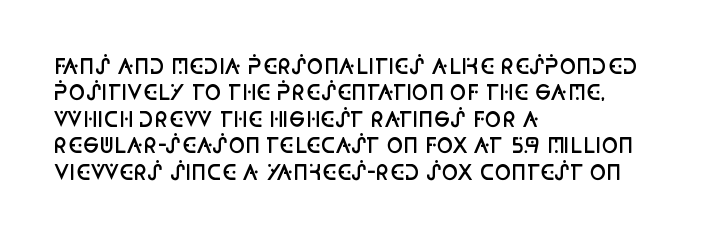
The image shows 20 px text type, upright; set left-aligned, normal line spacing (1.32x), normal letter spacing, not underlined.
